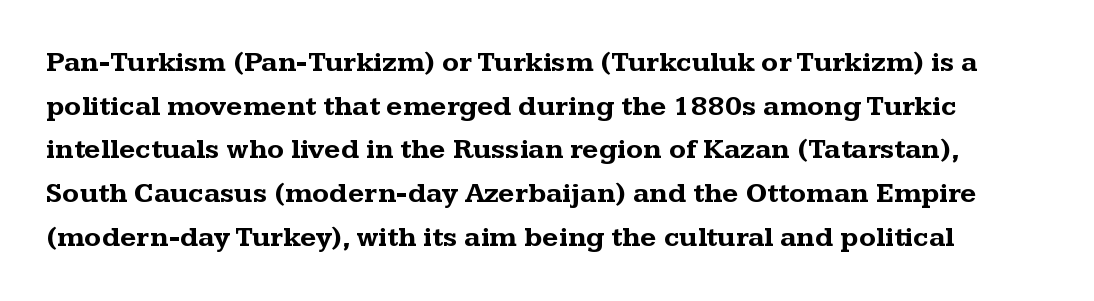
Here the designer chose a conventional face with non-uniform glyph widths. Each word holds together tightly as a unit, with standard inter-letter gaps. Interline gaps are of average width in this sample. Each row of text sits above clean, open space. The font's upright variant was chosen for this text.
